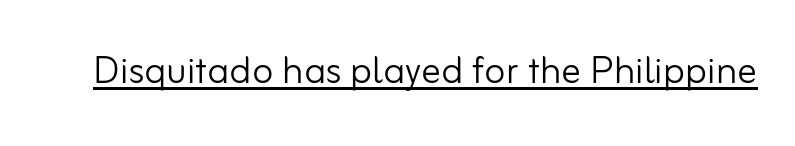
Does the lettering tilt? It doesn't — this is upright. The letters advance in unequal steps, a hallmark of proportional type. Like a heading marked for emphasis, these lines bear an underscore. A typesetter would label this face a sans. No letter is thick-stroked: the sample isn't bold. Nobody touched the tracking dial on this one.
